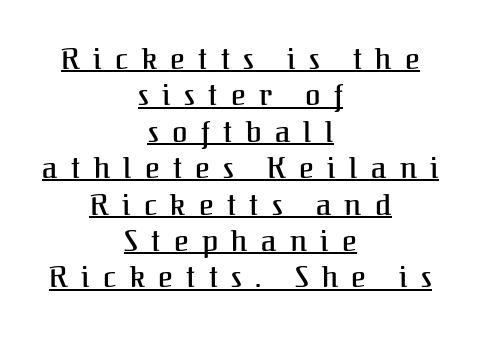
Think of a printed novel: that variable character pitch is what you see here. The rendering uses a moderate line-height, typical for paragraphs. Small tapered or slab feet sit at the stroke ends, so this counts as serif. This sample carries an underscore along the baseline area.
